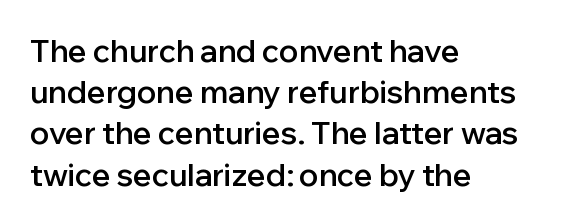
Q: Is the text bold? A: Semi-bold.
Q: Is the text italic (slanted)? A: No, it is upright.
Q: Is the typeface a serif or a sans-serif typeface? A: Sans-serif.
Q: Is the text underlined? A: No.
Q: How is the paragraph aligned? A: Left-aligned.
Q: Is the spacing between letters normal or unusually wide? A: Normal.
Q: Is the spacing between lines tight, normal or loose? A: Normal.
Q: Width (condensed, normal, or wide)? A: Normal.
Q: Stroke contrast? A: Low.
Q: x-height? A: Medium.
Q: Monospaced? A: No.
